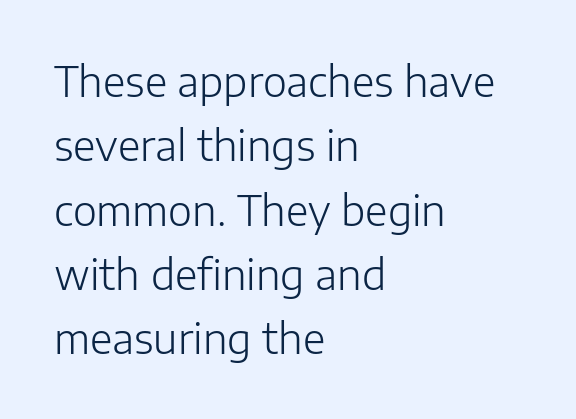
The image shows 41 px light sans-serif type, upright; set left-aligned, normal line spacing (1.57x), normal letter spacing, not underlined; low stroke contrast and a medium x-height.
